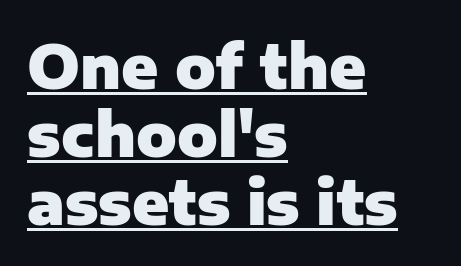
The image shows 60 px heavy sans-serif type, upright; set left-aligned, tight line spacing (1.13x), normal letter spacing, underlined; low stroke contrast and a medium x-height.
